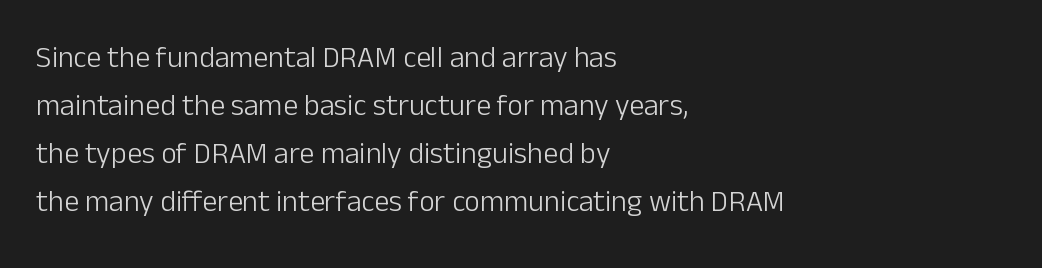
Weight class: somewhere from thin through regular. The letters stand upright; this is a roman face. The string is rendered with underlining switched off. Look at the tracking — it's just the regular setting, nothing added.
